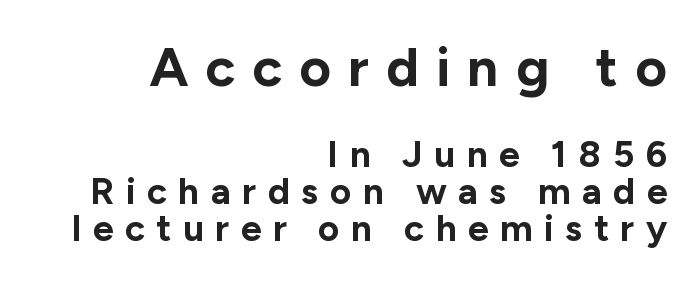
Q: Is the text bold? A: Yes.
Q: Is the text italic (slanted)? A: No, it is upright.
Q: Is the typeface a serif or a sans-serif typeface? A: Sans-serif.
Q: Is the text underlined? A: No.
Q: How is the paragraph aligned? A: Right-aligned.
Q: Is the spacing between letters normal or unusually wide? A: Unusually wide.
Q: Is the spacing between lines tight, normal or loose? A: Tight.
Q: Which block of text is set in a larger size, the first (top) or the second (bottom)? A: The first (top) one.
Q: Width (condensed, normal, or wide)? A: Normal.
Q: Stroke contrast? A: Low.
Q: x-height? A: Medium.
Q: Monospaced? A: No.
